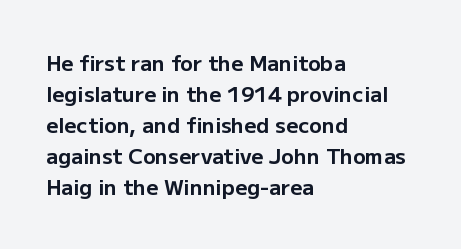
Q: Is the text bold? A: Yes.
Q: Is the text italic (slanted)? A: No, it is upright.
Q: Is the text underlined? A: No.
Q: How is the paragraph aligned? A: Left-aligned.
Q: Is the spacing between letters normal or unusually wide? A: Normal.
Q: Is the spacing between lines tight, normal or loose? A: Normal.
